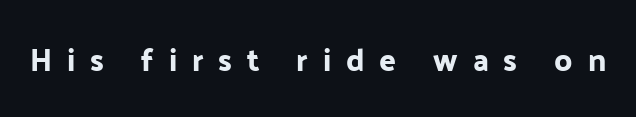
The image shows 31 px sans-serif type, upright; set unusually wide letter spacing (+0.48 em), not underlined; low stroke contrast and a medium x-height.
